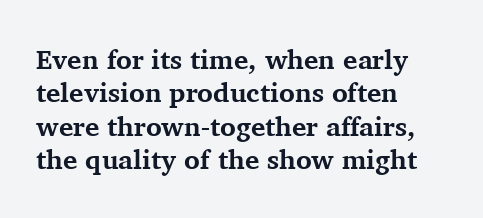
The image shows 27 px bold type, upright; set left-aligned, line spacing 1.24x, normal letter spacing, not underlined.
